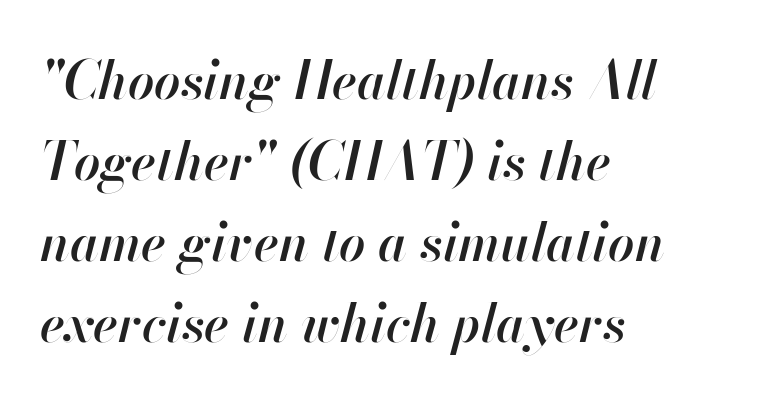
The image shows 52 px semibold type, italic (leaning right); set left-aligned, normal line spacing (1.56x), normal letter spacing, not underlined; high stroke contrast and a small x-height.
